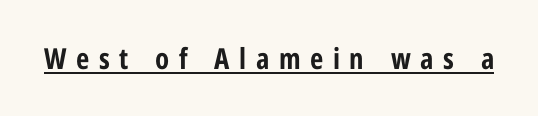
Observe the absence of serifs on each vertical stroke in this sample. The typesetter has applied underlining to the passage shown. Is this a fixed-width face? No — the glyphs have proportional, varying widths. Is there any slant? The stems are plumb. Notice how thick the strokes are: this is what a full bold looks like. This sample uses expanded letter spacing, leaving extra air between glyphs.
